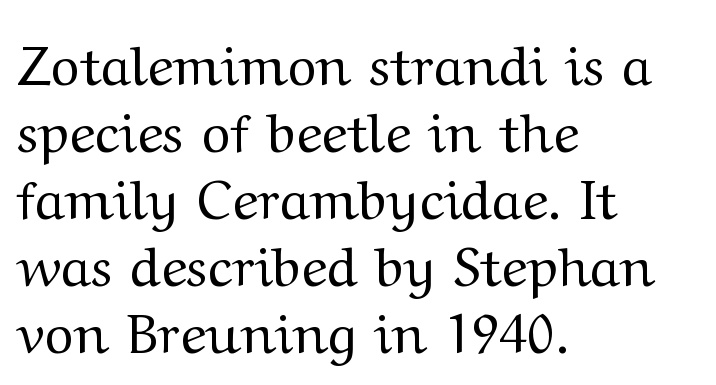
The letters look calm and open, with moderate or lighter stems. The rendering uses natural spacing where letterforms have individual widths. Left-aligned paragraph, ragged on the right. Check under the words: just untouched page. Yep, those are serifs on the letters. The horizontal fit of the characters is conventional and even.
